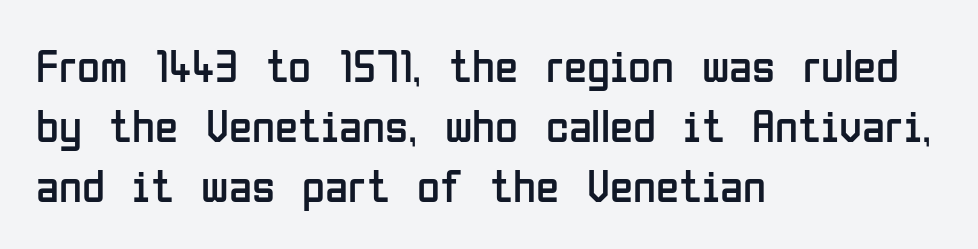
{"serif": "no", "italic": "no", "bold": "no", "weight": "regular", "width": "condensed", "stroke_contrast": "low", "x_height": "medium", "monospaced": "no", "underline": "no", "align": "left", "line_spacing": "normal", "line_spacing_ratio": 1.28, "letter_spacing": "normal", "letter_spacing_em": 0.0, "glyph_px": 47}
